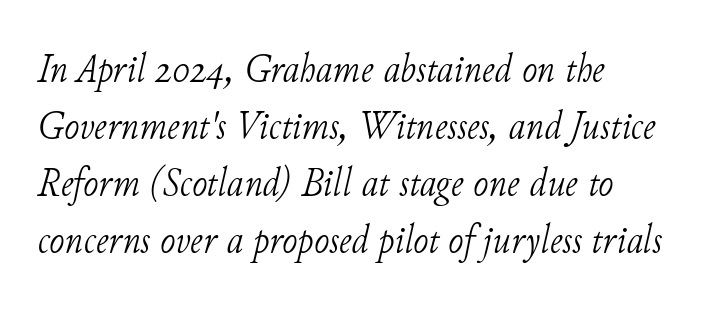
No heavy texture on the line: the type isn't bold. The whole block is typeset with a tilt. In CSS terms this would be text-align: left. These lines are rendered in a variable-pitch font.
